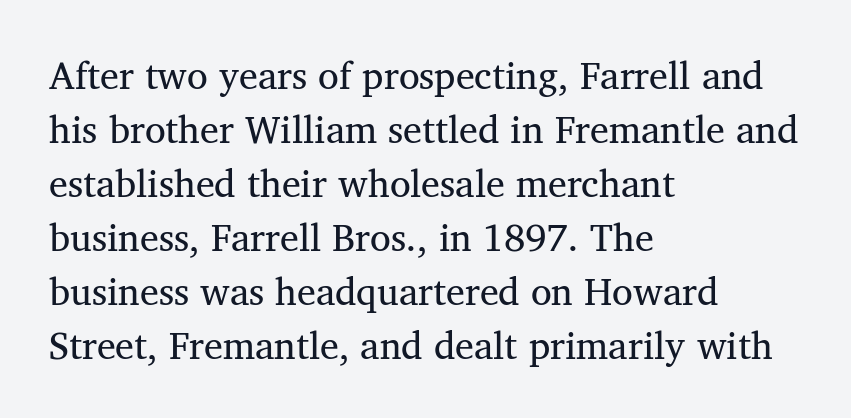
The image shows 38 px serif type; set left-aligned, normal line spacing (1.42x), normal letter spacing, not underlined; medium stroke contrast and a medium x-height.
